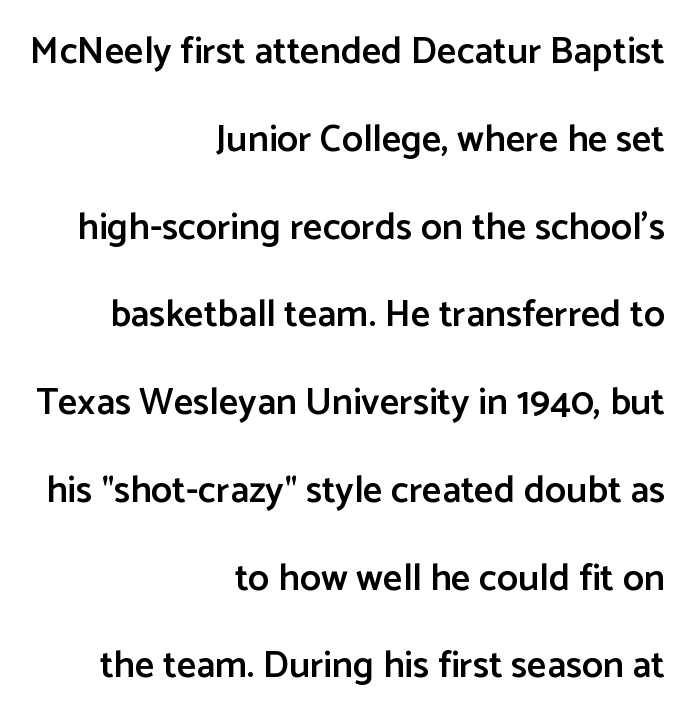
The image shows 38 px semibold sans-serif type, upright; set right-aligned, loose line spacing (2.31x), normal letter spacing, not underlined; low stroke contrast and a medium x-height.
